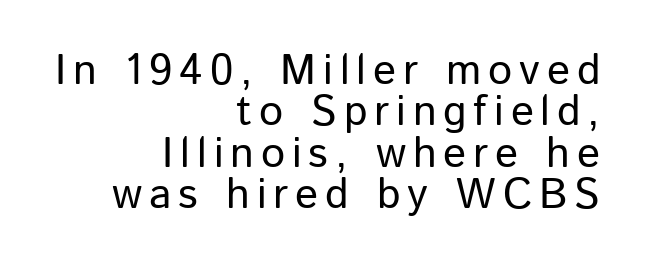
The rendering uses a small line-height, squeezing the rows. No italicization has been applied; the sample stays upright. These lines are composed in type without serifs. The passage shown is not underscored anywhere.
